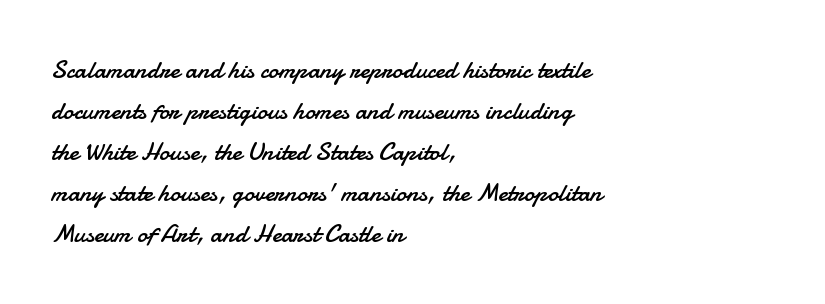
{"bold": "no", "underline": "no", "align": "left", "line_spacing": "normal", "line_spacing_ratio": 1.58, "letter_spacing": "normal", "letter_spacing_em": 0.0, "glyph_px": 26}
